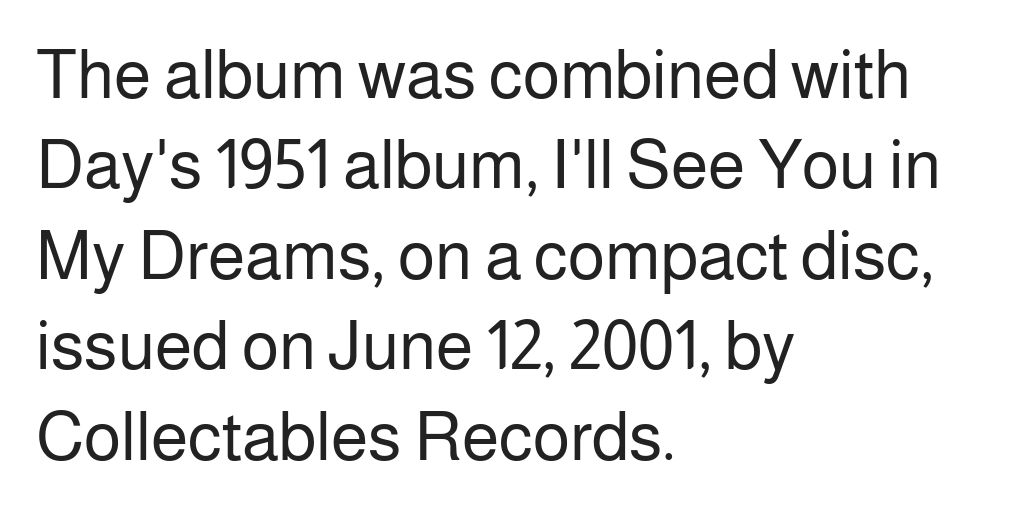
The image shows 68 px regular-weight sans-serif type, upright; set left-aligned, normal line spacing (1.33x), normal letter spacing, not underlined; low stroke contrast and a medium x-height.
